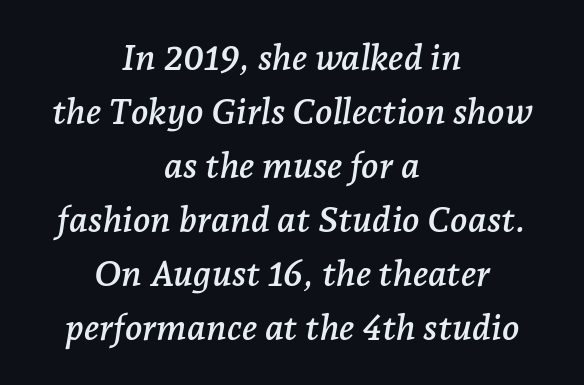
The space between consecutive lines is moderate. Italic: yes, the glyphs are oblique. Rule under the text: the space is simply empty. A typesetter would label this face a serif.
